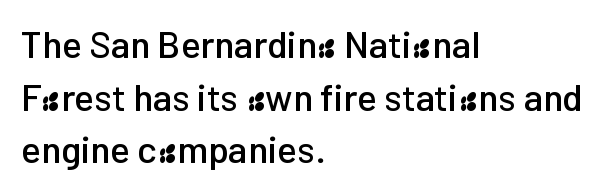
The image shows 37 px sans-serif type, upright; set left-aligned, normal line spacing (1.42x), normal letter spacing, not underlined; low stroke contrast and a medium x-height.
